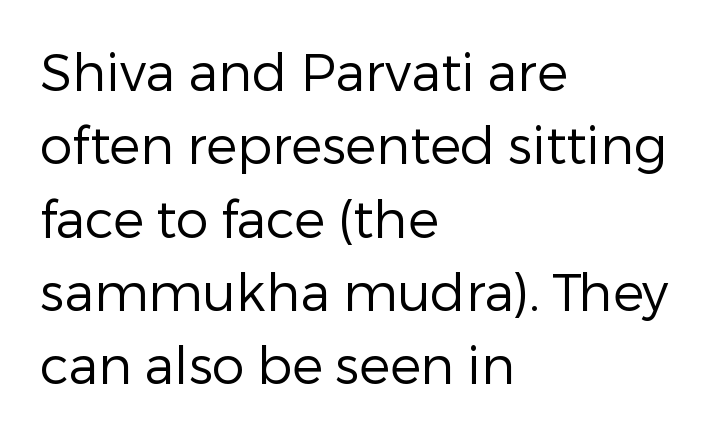
The image shows 52 px regular-weight sans-serif type, upright; set left-aligned, normal line spacing (1.41x), normal letter spacing, not underlined; low stroke contrast and a medium x-height.
